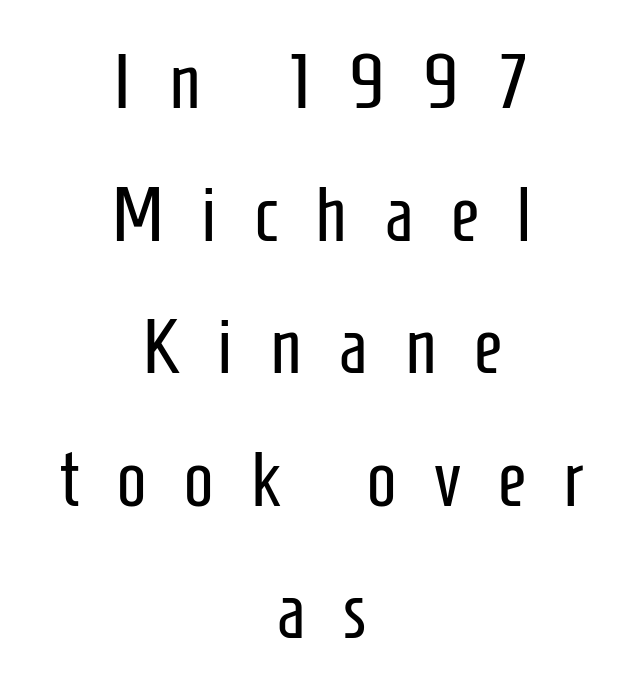
Q: Is the text bold? A: No.
Q: Is the text italic (slanted)? A: No, it is upright.
Q: Is the typeface a serif or a sans-serif typeface? A: Sans-serif.
Q: Is the text underlined? A: No.
Q: How is the paragraph aligned? A: Centered.
Q: Is the spacing between letters normal or unusually wide? A: Unusually wide.
Q: Is the spacing between lines tight, normal or loose? A: Normal.
Q: Width (condensed, normal, or wide)? A: Condensed.
Q: Stroke contrast? A: Low.
Q: x-height? A: Medium.
Q: Monospaced? A: No.
